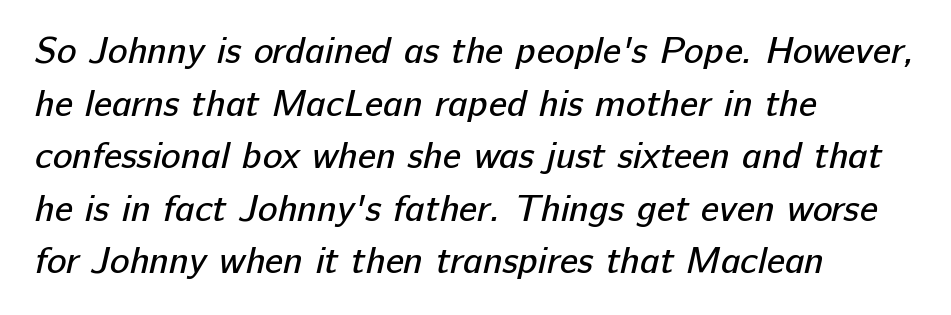
Q: Is the text bold? A: No.
Q: Is the typeface a serif or a sans-serif typeface? A: Sans-serif.
Q: Is the text underlined? A: No.
Q: How is the paragraph aligned? A: Left-aligned.
Q: Is the spacing between letters normal or unusually wide? A: Normal.
Q: Is the spacing between lines tight, normal or loose? A: Normal.
Q: Width (condensed, normal, or wide)? A: Normal.
Q: Stroke contrast? A: Low.
Q: x-height? A: Medium.
Q: Monospaced? A: No.
